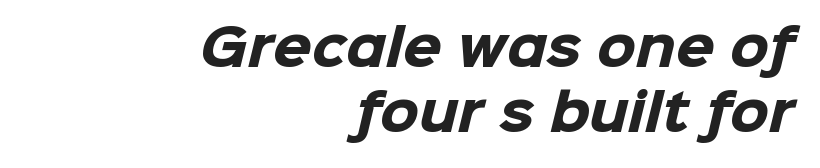
{"serif": "no", "bold": "yes", "weight": "heavy", "width": "normal", "stroke_contrast": "low", "x_height": "medium", "monospaced": "no", "underline": "no", "align": "right", "line_spacing": "normal", "line_spacing_ratio": 1.3, "letter_spacing": "normal", "letter_spacing_em": 0.0, "glyph_px": 50}
